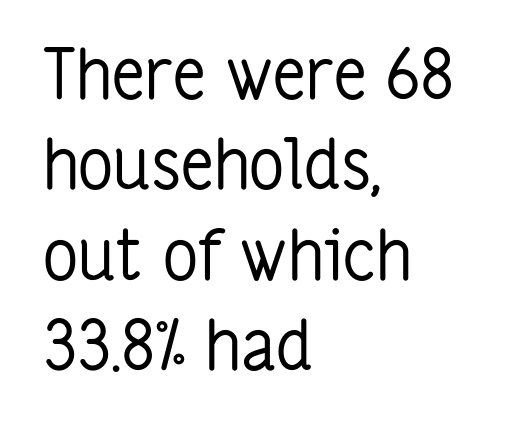
The rendering uses natural spacing where letterforms have individual widths. Normally led — the rows are evenly, conventionally spaced. The passage is arranged the way most books set body copy — flush left. The type is set solid horizontally, with unmodified tracking.
